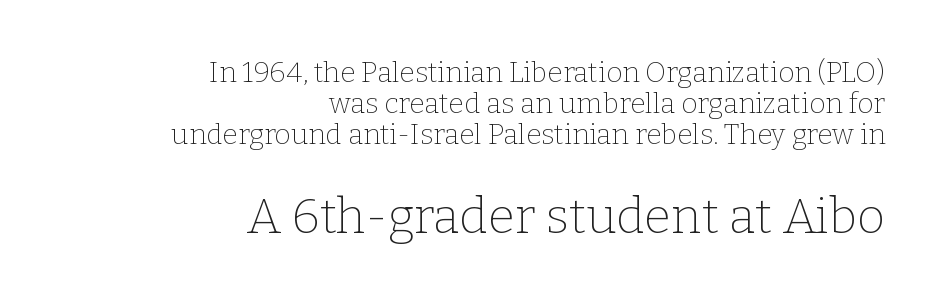
{"serif": "yes", "italic": "no", "bold": "no", "weight": "thin", "width": "normal", "stroke_contrast": "low", "x_height": "medium", "monospaced": "no", "underline": "no", "align": "right", "line_spacing": "tight", "line_spacing_ratio": 1.1, "letter_spacing": "normal", "letter_spacing_em": 0.0, "larger_block": "second", "size_ratio": 1.75, "glyph_px": 49}
